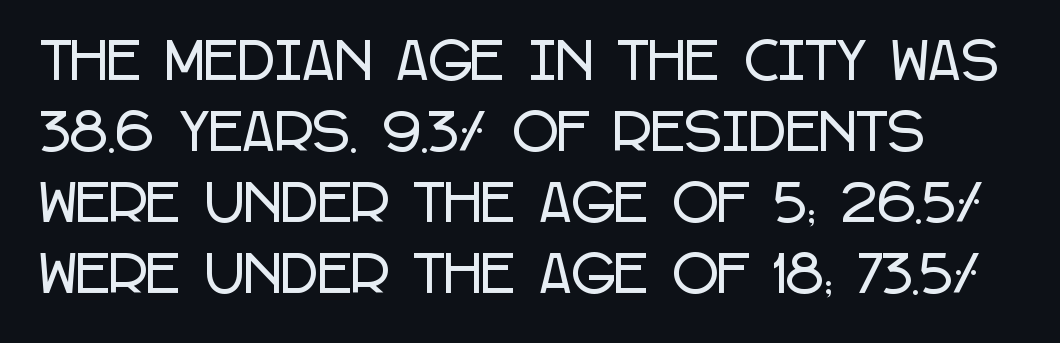
Q: Is the text italic (slanted)? A: No, it is upright.
Q: Is the typeface a serif or a sans-serif typeface? A: Sans-serif.
Q: Is the text underlined? A: No.
Q: Is the spacing between letters normal or unusually wide? A: Normal.
Q: Is the spacing between lines tight, normal or loose? A: Normal.
Q: Width (condensed, normal, or wide)? A: Condensed.
Q: Stroke contrast? A: Low.
Q: x-height? A: Large.
Q: Monospaced? A: No.
